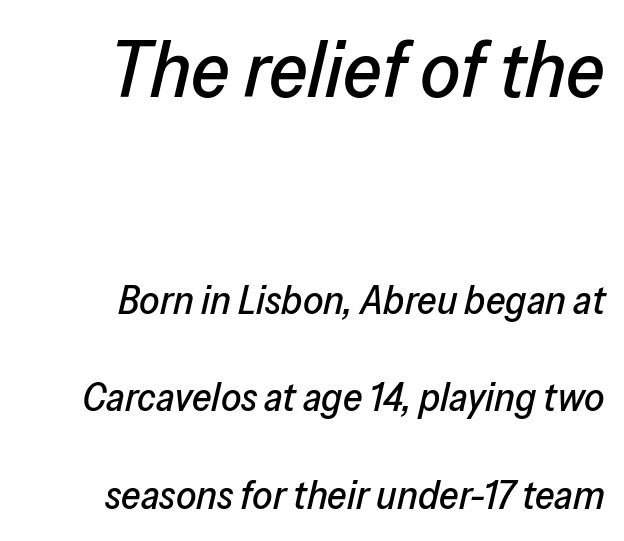
{"italic": "yes", "lean": "right", "slant_degrees": 13, "width": "normal", "stroke_contrast": "low", "x_height": "medium", "monospaced": "no", "underline": "no", "align": "right", "line_spacing": "loose", "line_spacing_ratio": 2.43, "letter_spacing": "normal", "letter_spacing_em": 0.0, "larger_block": "first", "size_ratio": 1.98, "glyph_px": 79}
